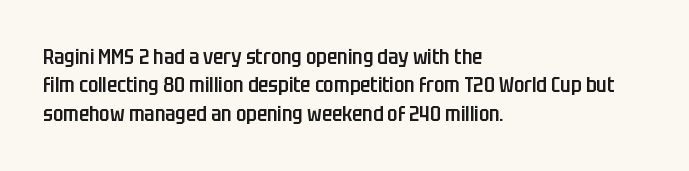
{"italic": "no", "bold": "semi", "underline": "no", "align": "left", "line_spacing": "normal", "line_spacing_ratio": 1.35, "letter_spacing": "normal", "letter_spacing_em": 0.0, "glyph_px": 21}
